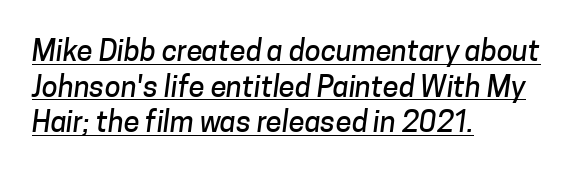
Q: Is the typeface a serif or a sans-serif typeface? A: Sans-serif.
Q: Is the text underlined? A: Yes.
Q: How is the paragraph aligned? A: Left-aligned.
Q: Is the spacing between letters normal or unusually wide? A: Normal.
Q: Width (condensed, normal, or wide)? A: Normal.
Q: Stroke contrast? A: Low.
Q: x-height? A: Medium.
Q: Monospaced? A: No.
